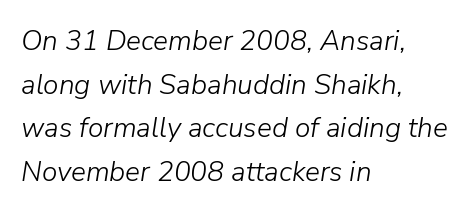
Q: Is the text bold? A: No.
Q: Is the text italic (slanted)? A: Yes, it leans right by about 9 degrees.
Q: Is the text underlined? A: No.
Q: How is the paragraph aligned? A: Left-aligned.
Q: Is the spacing between letters normal or unusually wide? A: Normal.
Q: Is the spacing between lines tight, normal or loose? A: Normal.
Q: Width (condensed, normal, or wide)? A: Normal.
Q: Stroke contrast? A: Low.
Q: x-height? A: Medium.
Q: Monospaced? A: No.
